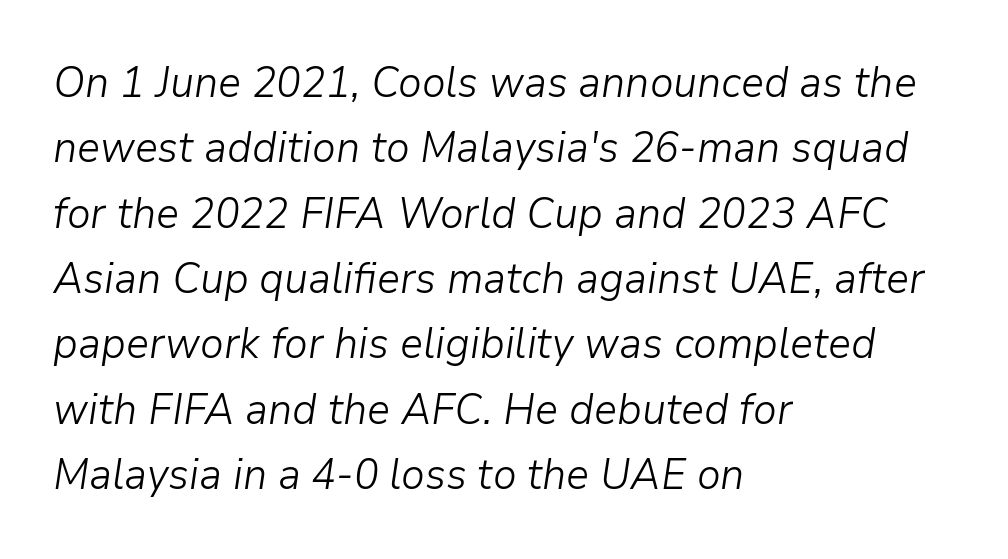
The image shows 43 px light type, italic (leaning right); set left-aligned, normal line spacing (1.52x), normal letter spacing, not underlined; low stroke contrast and a medium x-height.
